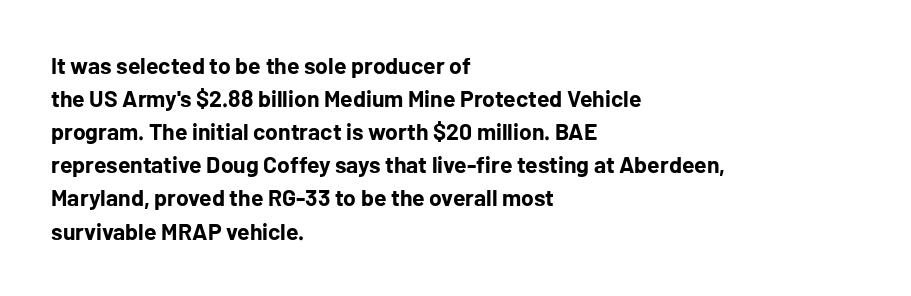
This sample keeps an unexceptional amount of space between lines. Strokes here are thick enough to call this a true bold. A student would call this left alignment; a typographer would say flush left, rag right. You can tell it's not italic because the verticals are truly vertical.
